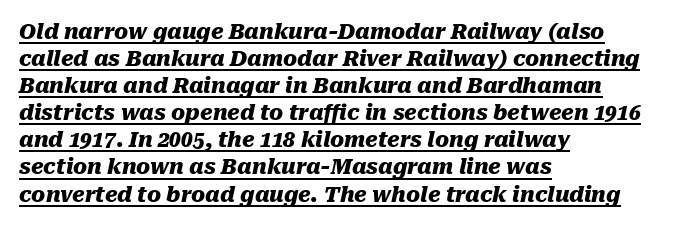
Q: Is the text bold? A: Yes.
Q: Is the text italic (slanted)? A: Yes, it leans right by about 10 degrees.
Q: Is the text underlined? A: Yes.
Q: How is the paragraph aligned? A: Left-aligned.
Q: Is the spacing between letters normal or unusually wide? A: Normal.
Q: Is the spacing between lines tight, normal or loose? A: Normal.
